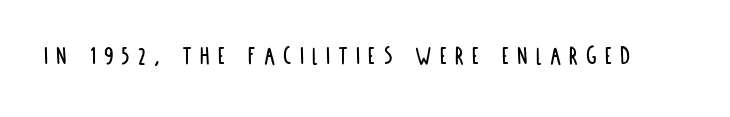
Q: Is the text italic (slanted)? A: No, it is upright.
Q: Is the typeface a serif or a sans-serif typeface? A: Sans-serif.
Q: Is the text underlined? A: No.
Q: Is the spacing between letters normal or unusually wide? A: Unusually wide.
Q: Width (condensed, normal, or wide)? A: Condensed.
Q: Stroke contrast? A: Low.
Q: x-height? A: Large.
Q: Monospaced? A: No.
